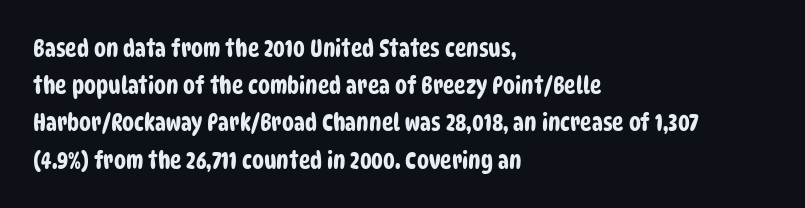
The lines in this sample share a left origin and differ only in where they stop. Evenly set lines give the paragraph a standard silhouette. The specimen omits any rule beneath the text block's lines. How are the letters spaced? Ordinarily, with no added tracking.
